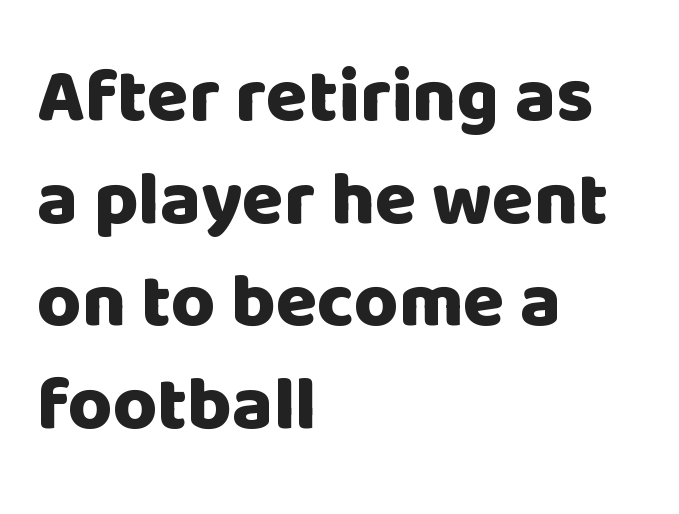
{"serif": "no", "italic": "no", "bold": "yes", "weight": "heavy", "width": "normal", "stroke_contrast": "low", "x_height": "large", "monospaced": "no", "underline": "no", "align": "left", "line_spacing": "normal", "line_spacing_ratio": 1.35, "letter_spacing": "normal", "letter_spacing_em": 0.0, "glyph_px": 76}
